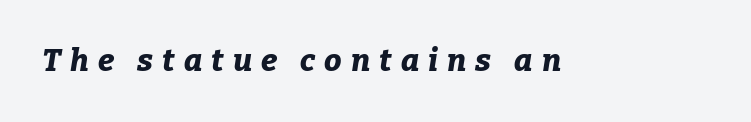
The whole block is typeset with a tilt. Strong, thick strokes mark this as bold type. Characters follow at a spacing far wider than the type designer built in. Here the designer chose a conventional face with non-uniform glyph widths.
